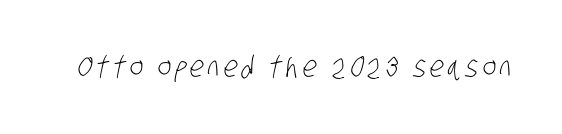
Think of a printed novel: that variable character pitch is what you see here. Descenders hang freely into open space. Stem width sits at or under what a default text font uses. Serif or sans? Sans — the stroke terminals are bare.
